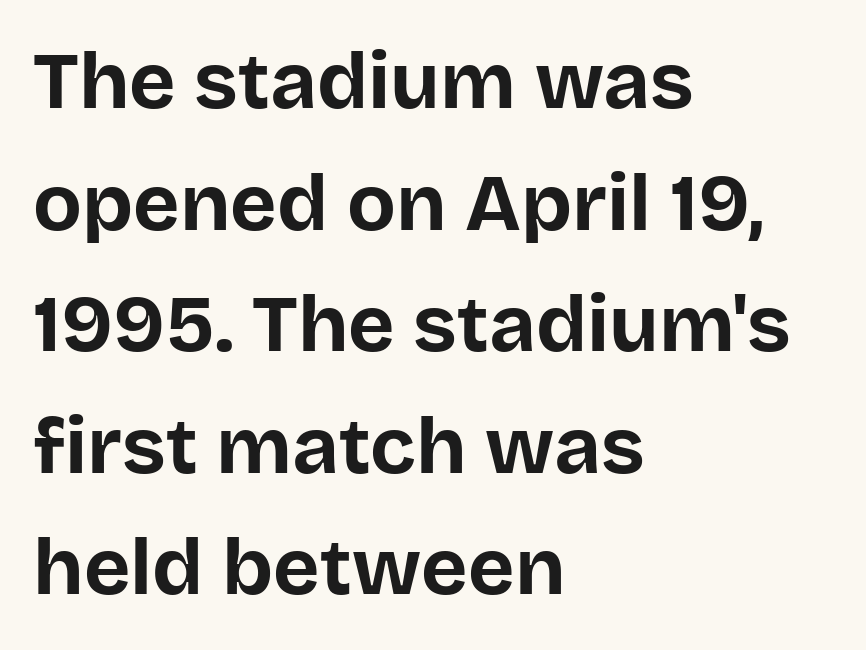
{"serif": "no", "italic": "no", "bold": "yes", "weight": "bold", "width": "normal", "stroke_contrast": "low", "x_height": "large", "monospaced": "no", "underline": "no", "align": "left", "line_spacing": "normal", "line_spacing_ratio": 1.52, "letter_spacing": "normal", "letter_spacing_em": 0.0, "glyph_px": 80}
